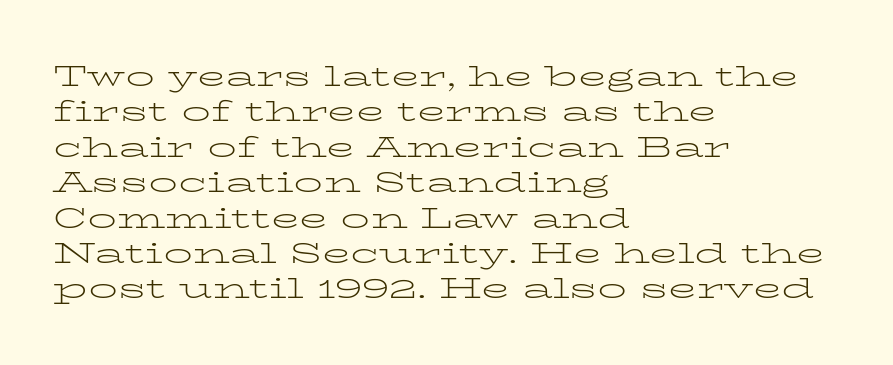
The image shows 29 px light, wide serif type, upright; set left-aligned, line spacing 1.22x, normal letter spacing, not underlined; low stroke contrast and a medium x-height.
